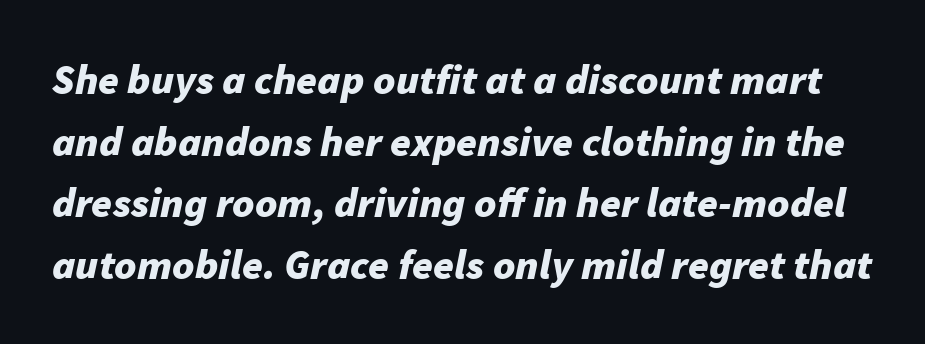
Regarding leading, the lines here are spaced in the standard way. Caption: bold face, heavy strokes. How are the letters spaced? Ordinarily, with no added tracking. Emphasis-style slanted type is in use. Beneath every word, the page is bare.
